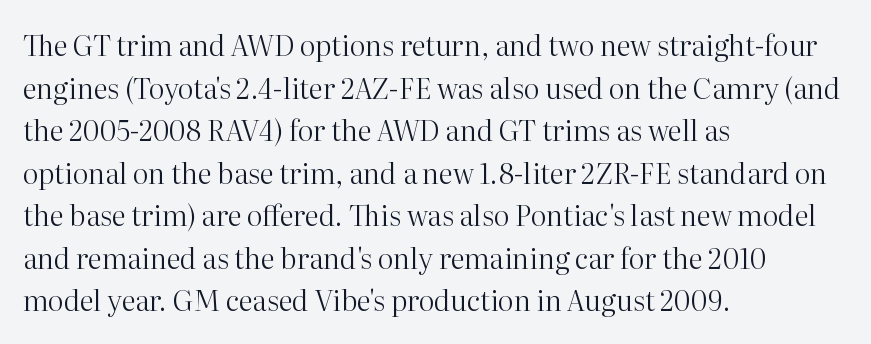
Q: Is the text bold? A: No.
Q: Is the text italic (slanted)? A: No, it is upright.
Q: Is the typeface a serif or a sans-serif typeface? A: Serif.
Q: Is the text underlined? A: No.
Q: How is the paragraph aligned? A: Left-aligned.
Q: Is the spacing between letters normal or unusually wide? A: Normal.
Q: Is the spacing between lines tight, normal or loose? A: Normal.
Q: Width (condensed, normal, or wide)? A: Normal.
Q: Stroke contrast? A: High.
Q: x-height? A: Medium.
Q: Monospaced? A: No.
